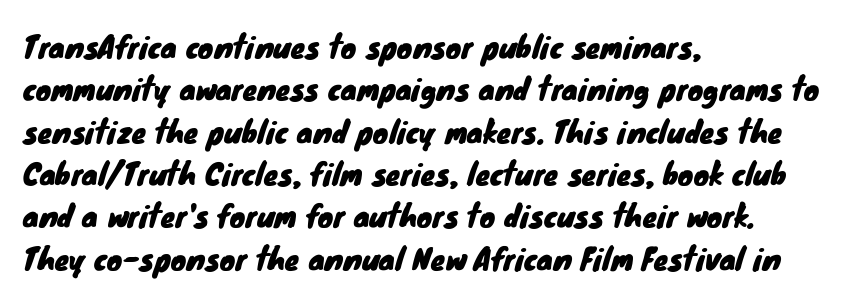
The image shows 29 px sans-serif type; set left-aligned, normal line spacing (1.46x), normal letter spacing, not underlined; low stroke contrast and a small x-height.
